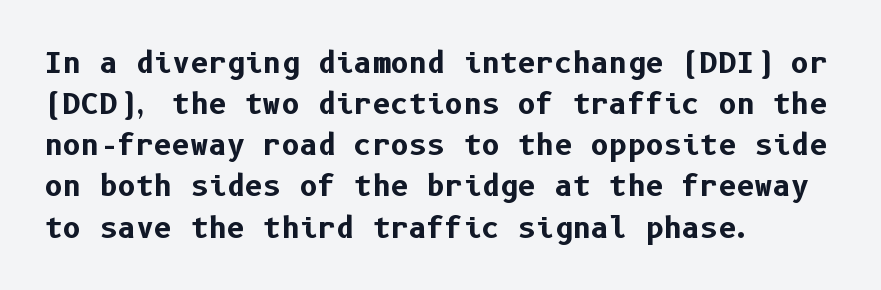
Q: Is the text bold? A: Yes.
Q: Is the text italic (slanted)? A: No, it is upright.
Q: Is the typeface a serif or a sans-serif typeface? A: Sans-serif.
Q: Is the text underlined? A: No.
Q: How is the paragraph aligned? A: Left-aligned.
Q: Is the spacing between letters normal or unusually wide? A: Normal.
Q: Is the spacing between lines tight, normal or loose? A: Normal.
Q: Width (condensed, normal, or wide)? A: Normal.
Q: Stroke contrast? A: Low.
Q: x-height? A: Medium.
